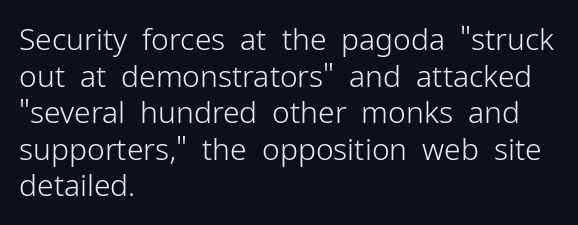
The image shows 30 px light sans-serif type, upright; set left-aligned, line spacing 1.22x, normal letter spacing, not underlined; low stroke contrast and a medium x-height.
